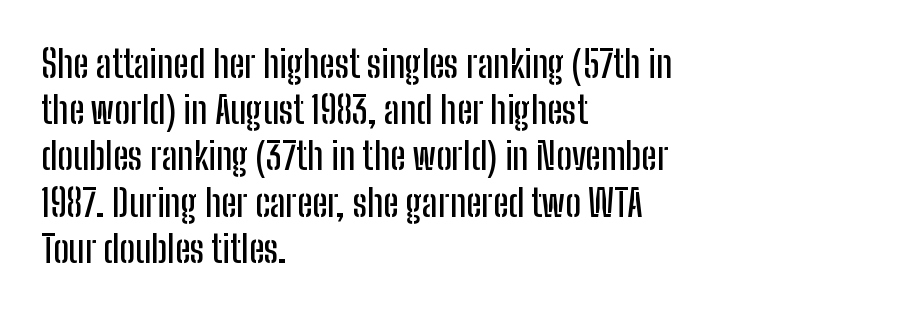
Font category for this specimen: sans-serif. Is there much room between lines? A standard amount, neither cramped nor airy. Do the letters lean? They stand straight. The rendering anchors every line to the left-hand side. This rendering features lettering with no underline. Proportional: the letters do not fall into vertical columns.
